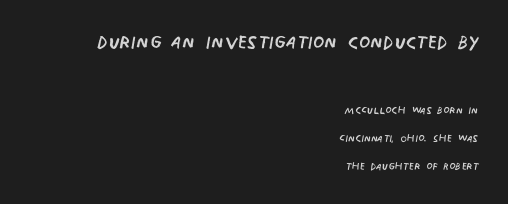
The glyphs are unaccompanied by any horizontal stroke below them. No heavy texture on the line: the type isn't bold. One glance says open: line gaps are wider than usual. All the whitespace from short lines collects on the left.
